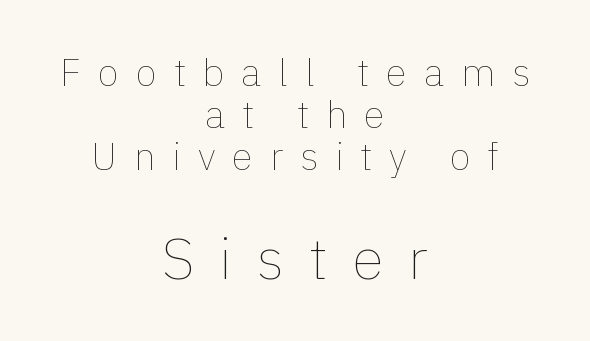
The image shows 58 px thin type, upright; set centered, tight line spacing (1.08x), unusually wide letter spacing (+0.43 em), not underlined; the second (bottom) block is 1.49x larger; a medium x-height.
